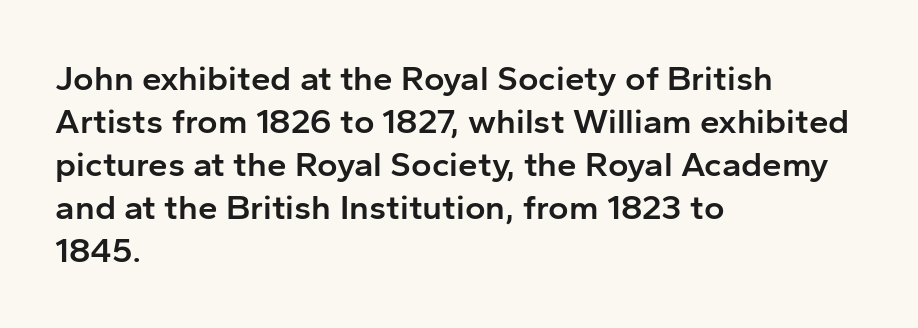
Horizontal alignment here is leftward, the default for most running prose. The text was rendered using a sans face with plain stroke endings. Unmarked baselines from the first word to the last. The rendering keeps characters at their native spacing.
